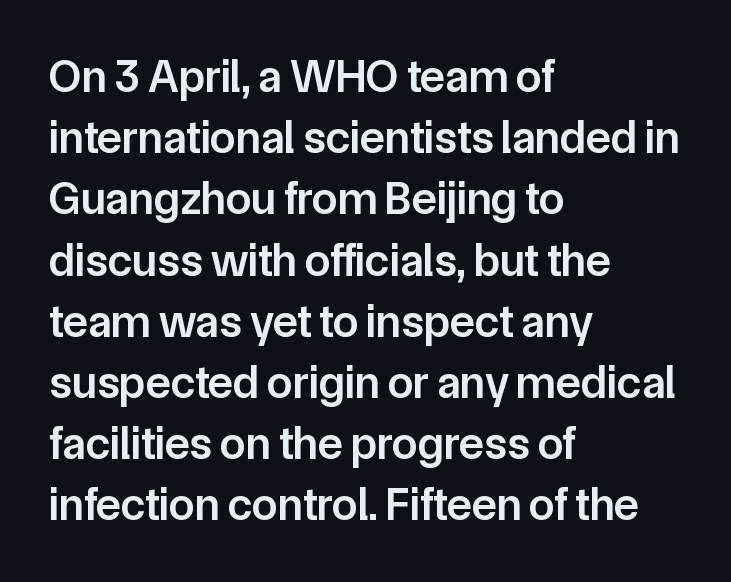
Q: Is the text bold? A: Semi-bold.
Q: Is the text italic (slanted)? A: No, it is upright.
Q: Is the typeface a serif or a sans-serif typeface? A: Sans-serif.
Q: Is the text underlined? A: No.
Q: How is the paragraph aligned? A: Left-aligned.
Q: Is the spacing between letters normal or unusually wide? A: Normal.
Q: Is the spacing between lines tight, normal or loose? A: Normal.
Q: Width (condensed, normal, or wide)? A: Normal.
Q: Stroke contrast? A: Low.
Q: x-height? A: Medium.
Q: Monospaced? A: No.
